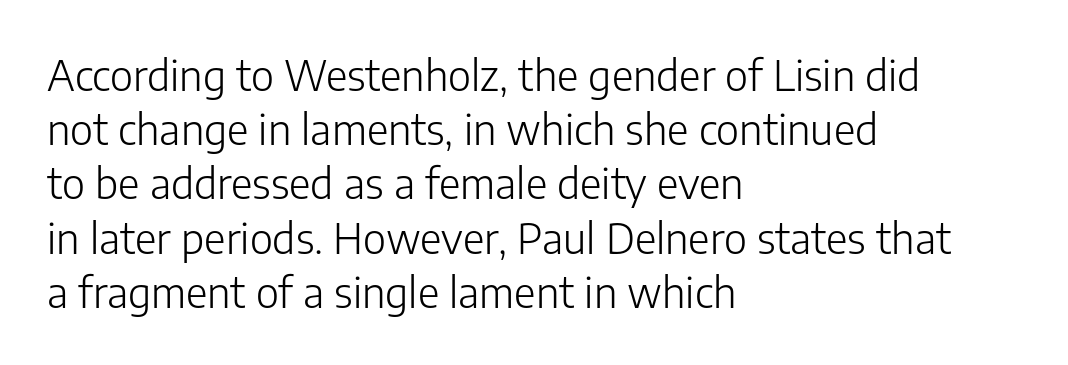
The image shows 42 px light sans-serif type, upright; set left-aligned, normal line spacing (1.29x), normal letter spacing, not underlined; low stroke contrast and a medium x-height.
